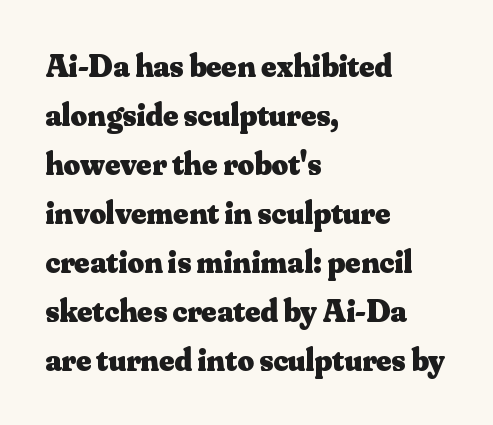
Q: Is the text bold? A: Yes.
Q: Is the text italic (slanted)? A: No, it is upright.
Q: Is the typeface a serif or a sans-serif typeface? A: Serif.
Q: Is the text underlined? A: No.
Q: How is the paragraph aligned? A: Left-aligned.
Q: Is the spacing between letters normal or unusually wide? A: Normal.
Q: Is the spacing between lines tight, normal or loose? A: Normal.
Q: Width (condensed, normal, or wide)? A: Normal.
Q: Stroke contrast? A: Medium.
Q: x-height? A: Small.
Q: Monospaced? A: No.
